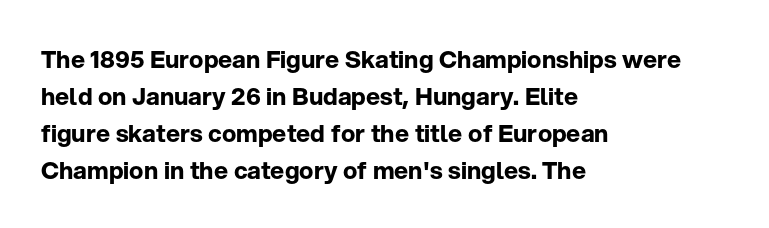
The image shows 24 px bold type, upright; set left-aligned, normal line spacing (1.54x), normal letter spacing, not underlined.
